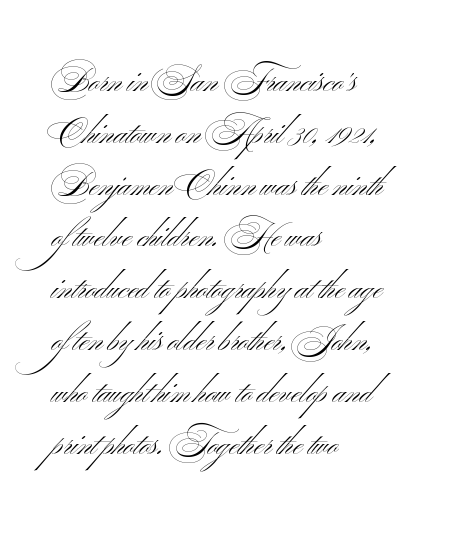
{"serif": "no", "bold": "no", "weight": "light", "width": "wide", "stroke_contrast": "medium", "x_height": "small", "monospaced": "no", "underline": "no", "align": "left", "line_spacing": "normal", "line_spacing_ratio": 1.57, "letter_spacing": "normal", "letter_spacing_em": 0.0, "glyph_px": 33}
